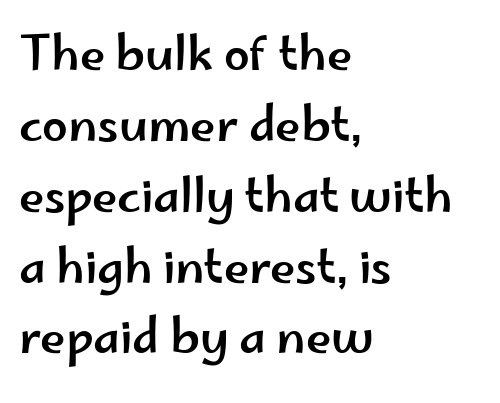
Q: Is the text italic (slanted)? A: No, it is upright.
Q: Is the typeface a serif or a sans-serif typeface? A: Sans-serif.
Q: Is the text underlined? A: No.
Q: How is the paragraph aligned? A: Left-aligned.
Q: Is the spacing between letters normal or unusually wide? A: Normal.
Q: Is the spacing between lines tight, normal or loose? A: Normal.
Q: Width (condensed, normal, or wide)? A: Wide.
Q: Stroke contrast? A: Low.
Q: x-height? A: Small.
Q: Monospaced? A: No.
